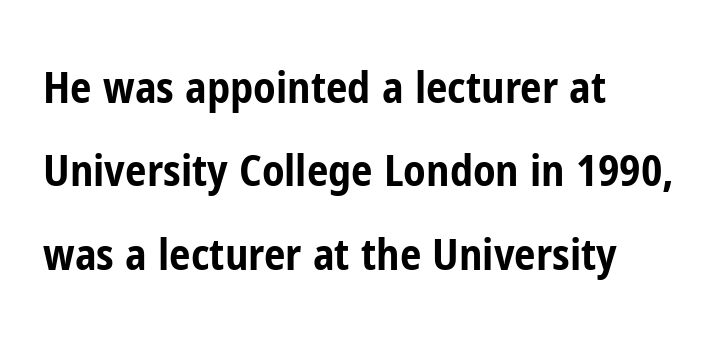
{"serif": "no", "italic": "no", "bold": "yes", "weight": "bold", "width": "condensed", "stroke_contrast": "low", "x_height": "medium", "monospaced": "no", "underline": "no", "align": "left", "line_spacing": "loose", "line_spacing_ratio": 1.94, "letter_spacing": "normal", "letter_spacing_em": 0.0, "glyph_px": 43}
